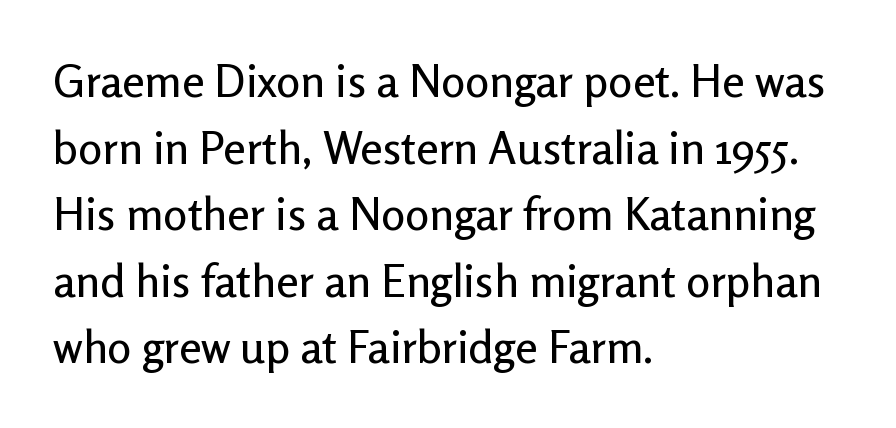
{"serif": "no", "italic": "no", "width": "normal", "stroke_contrast": "low", "x_height": "medium", "monospaced": "no", "underline": "no", "align": "left", "line_spacing": "normal", "line_spacing_ratio": 1.48, "letter_spacing": "normal", "letter_spacing_em": 0.0, "glyph_px": 45}
